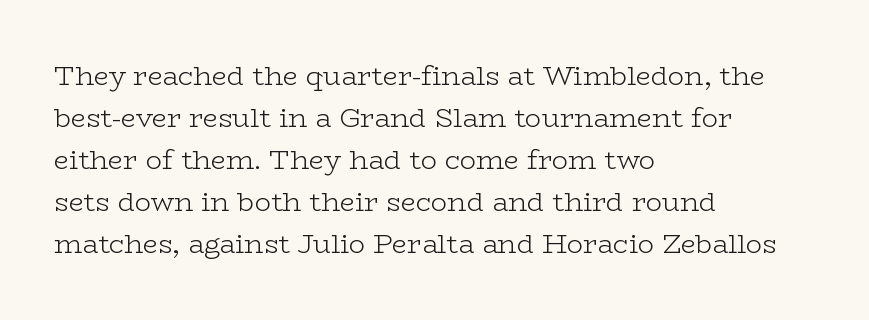
Each new line begins a customary step beneath the previous one. The passage shown is not underscored anywhere. Weight: not bold — regular or lighter. Nope, not italic — everything's standing straight. A classic flush-left, rag-right setting is used for this passage.
